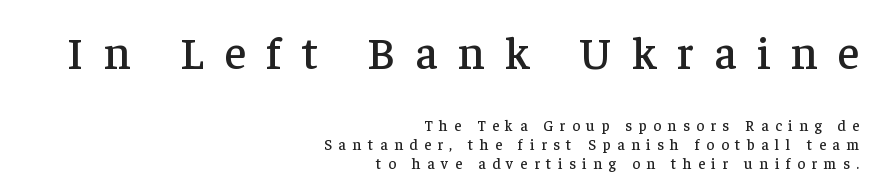
Think of a printed novel: that variable character pitch is what you see here. Anything drawn beneath the words? Only blank space. Baseline-to-baseline distance is the conventional proportion of letter height. This is roman type, the default non-slanted kind. Casual observation: everything's shoved over to the right.
